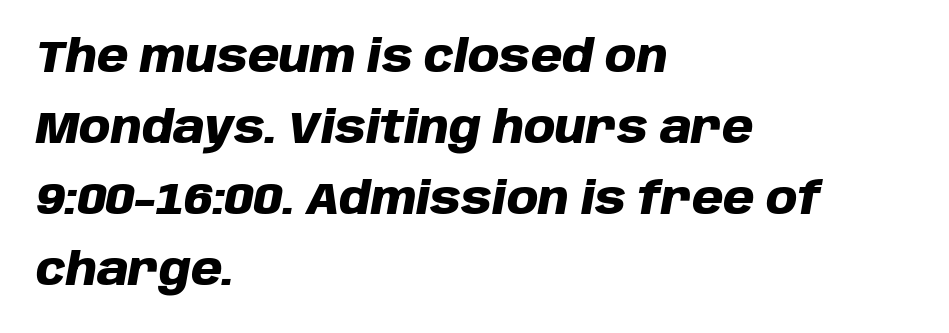
The image shows 45 px heavy type, italic (leaning right); set left-aligned, normal line spacing (1.58x), normal letter spacing, not underlined; low stroke contrast and a large x-height.
